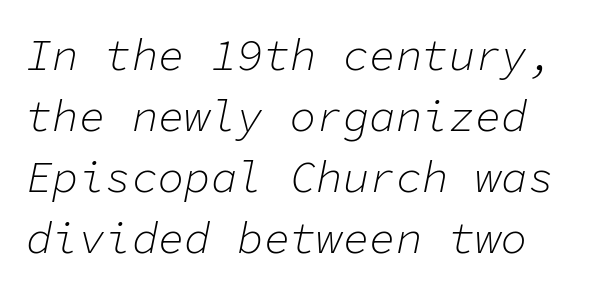
{"italic": "yes", "lean": "right", "slant_degrees": 11, "bold": "no", "weight": "light", "width": "normal", "stroke_contrast": "low", "x_height": "medium", "monospaced": "yes", "underline": "no", "line_spacing": "normal", "line_spacing_ratio": 1.39, "letter_spacing": "normal", "letter_spacing_em": 0.0, "glyph_px": 44}
